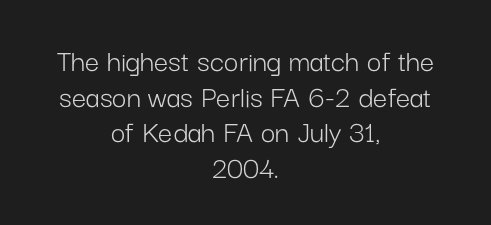
A sans-serif font was chosen for this passage. Horizontal alignment here is central, giving a formal, balanced look. Honestly, the letter spacing is just normal — you wouldn't notice it. Line spacing here is tight.
